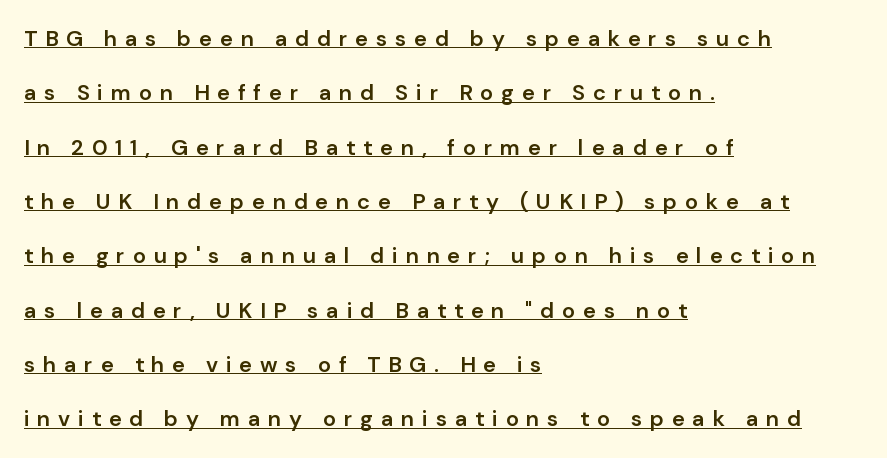
Is the letter spacing exaggerated? Yes — the characters are pushed far apart. A roman cut, with each character standing at attention. The rag falls on the right side of this text block. Glance below the letters and you will spot a drawn line.
